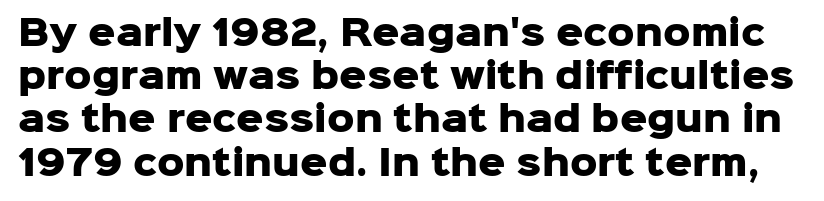
Nobody drew a line under any word here. This sample uses an upright cut, with every glyph sitting square on the baseline. Vertically, the passage feels balanced, rows spaced as you'd expect. Typesetter's note: full bold, strokes at maximum text heaviness. Each letter's strokes conclude bluntly, with no projecting serifs.
